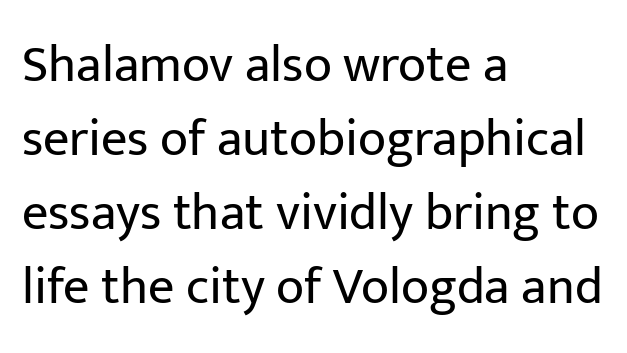
Q: Is the text bold? A: No.
Q: Is the text italic (slanted)? A: No, it is upright.
Q: Is the typeface a serif or a sans-serif typeface? A: Sans-serif.
Q: Is the text underlined? A: No.
Q: How is the paragraph aligned? A: Left-aligned.
Q: Is the spacing between letters normal or unusually wide? A: Normal.
Q: Is the spacing between lines tight, normal or loose? A: Normal.
Q: Width (condensed, normal, or wide)? A: Normal.
Q: Stroke contrast? A: Low.
Q: x-height? A: Medium.
Q: Monospaced? A: No.
